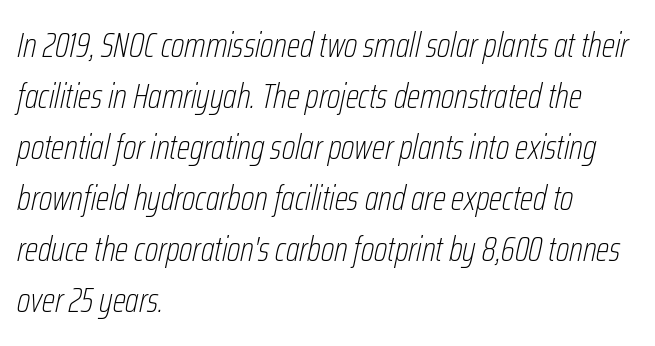
{"italic": "yes", "lean": "right", "slant_degrees": 12, "bold": "no", "weight": "thin", "width": "condensed", "stroke_contrast": "low", "x_height": "medium", "monospaced": "no", "underline": "no", "align": "left", "line_spacing": "normal", "line_spacing_ratio": 1.46, "letter_spacing": "normal", "letter_spacing_em": 0.0, "glyph_px": 35}
